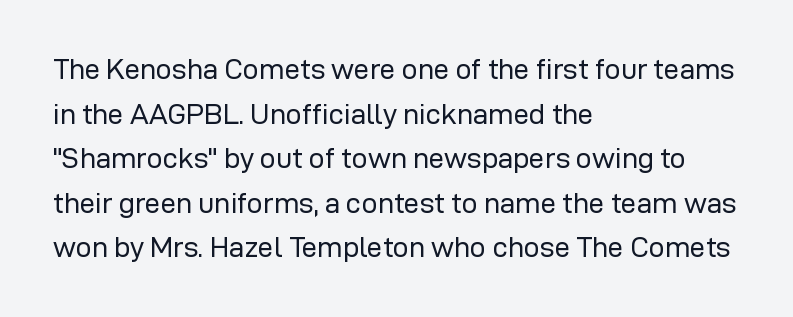
{"serif": "no", "italic": "no", "bold": "no", "weight": "regular", "width": "normal", "stroke_contrast": "low", "x_height": "medium", "monospaced": "no", "underline": "no", "align": "left", "line_spacing": "normal", "line_spacing_ratio": 1.59, "letter_spacing": "normal", "letter_spacing_em": 0.0, "glyph_px": 28}
